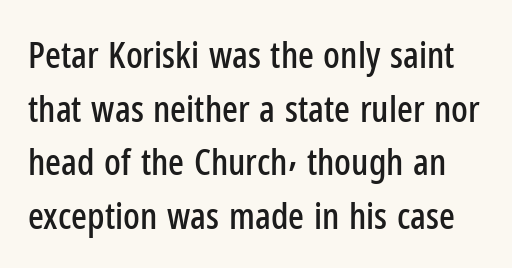
{"serif": "no", "italic": "no", "width": "condensed", "stroke_contrast": "low", "x_height": "medium", "monospaced": "no", "underline": "no", "line_spacing": "normal", "line_spacing_ratio": 1.45, "letter_spacing": "normal", "letter_spacing_em": 0.0, "glyph_px": 37}
